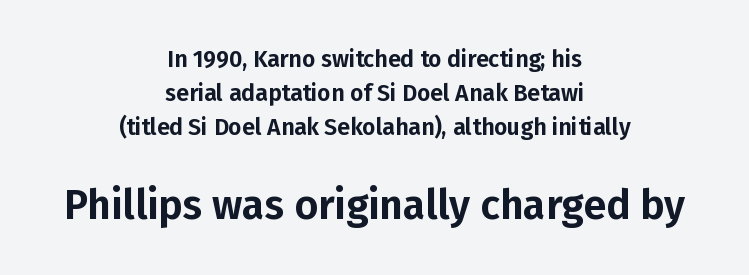
How are the letters spaced? Ordinarily, with no added tracking. Character widths vary here, with narrow letters taking less room than wide ones. The lower block of text is set noticeably larger than the block above it. Leftover space on each line is divided equally before and after the words. This rendering features lettering with no underline. In terms of leading, this rendering sits right in the middle.
